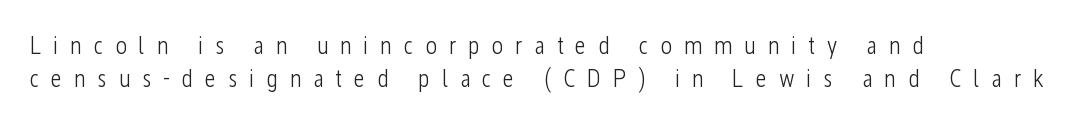
{"italic": "no", "bold": "no", "underline": "no", "align": "left", "line_spacing": "normal", "line_spacing_ratio": 1.34, "letter_spacing": "wide", "letter_spacing_em": 0.47, "glyph_px": 25}
